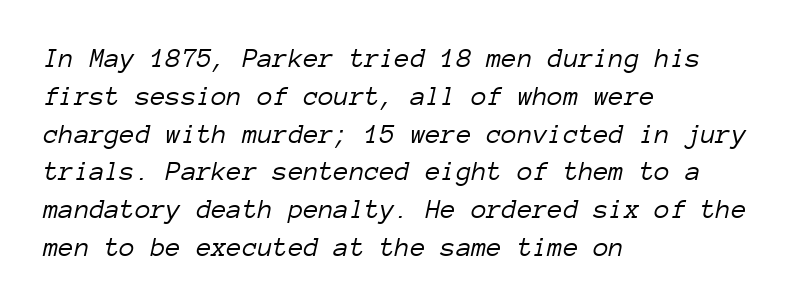
The letters march in equal steps, a hallmark of fixed-pitch type. The letters are slanted; this is an italic face. The font sits on the lighter half of the weight spectrum, regular included. These lines are set flush left with a ragged right edge.
